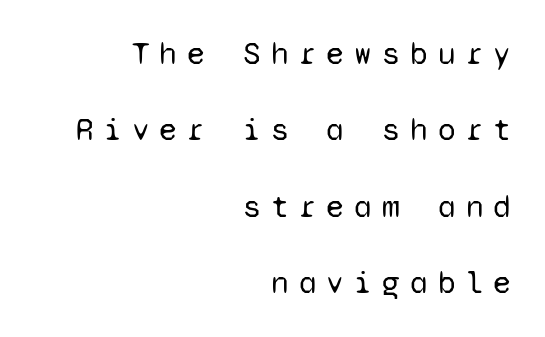
Q: Is the text bold? A: No.
Q: Is the text italic (slanted)? A: No, it is upright.
Q: Is the typeface a serif or a sans-serif typeface? A: Sans-serif.
Q: Is the text underlined? A: No.
Q: How is the paragraph aligned? A: Right-aligned.
Q: Is the spacing between letters normal or unusually wide? A: Unusually wide.
Q: Is the spacing between lines tight, normal or loose? A: Loose.
Q: Width (condensed, normal, or wide)? A: Normal.
Q: Stroke contrast? A: Low.
Q: x-height? A: Medium.
Q: Monospaced? A: Yes.
